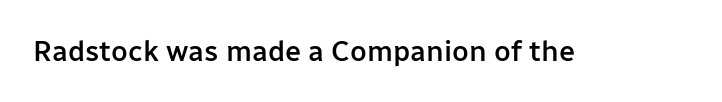
Q: Is the text bold? A: Semi-bold.
Q: Is the text italic (slanted)? A: No, it is upright.
Q: Is the typeface a serif or a sans-serif typeface? A: Sans-serif.
Q: Is the text underlined? A: No.
Q: Is the spacing between letters normal or unusually wide? A: Normal.
Q: Width (condensed, normal, or wide)? A: Normal.
Q: Stroke contrast? A: Low.
Q: x-height? A: Medium.
Q: Monospaced? A: No.
